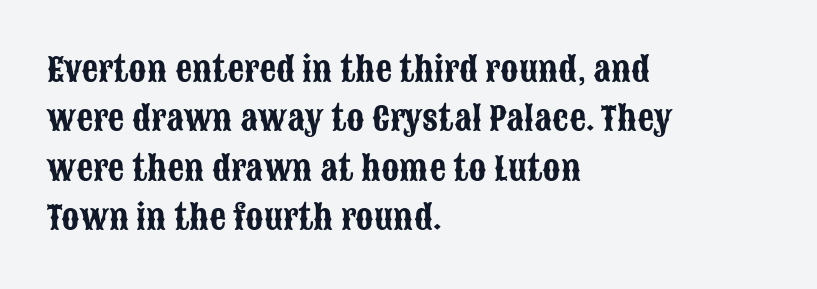
The ragged edge is on the right, which tells us the setting is flush left. No word sits above an underline. The rendering uses natural spacing where letterforms have individual widths. The rows are spaced the way most documents space them. The typeface chosen for these lines omits serifs. Every character sits straight up, as roman type does.
